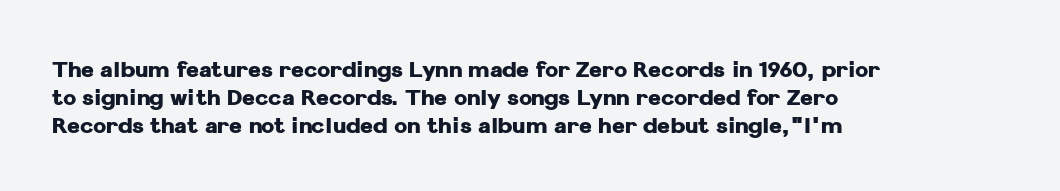
The image shows 22 px bold type, upright; set left-aligned, normal line spacing (1.27x), normal letter spacing, not underlined.
